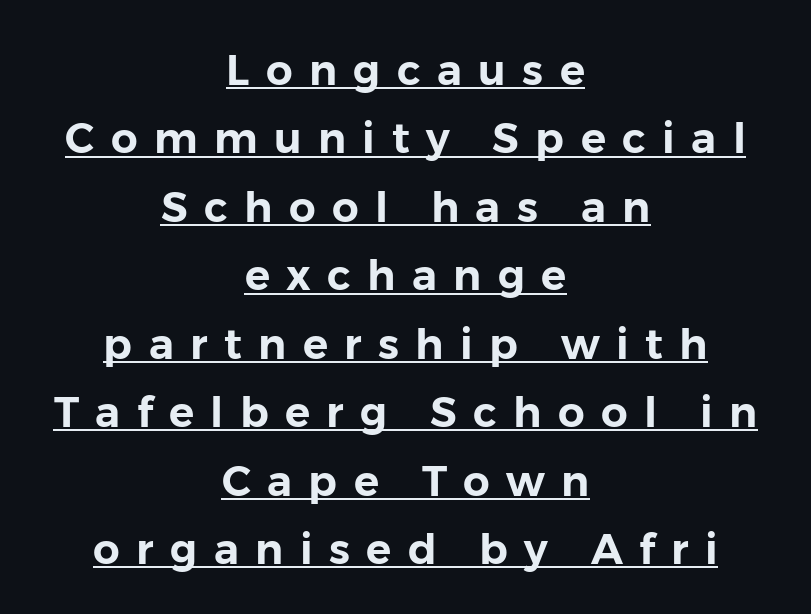
Q: Is the text italic (slanted)? A: No, it is upright.
Q: Is the typeface a serif or a sans-serif typeface? A: Sans-serif.
Q: Is the text underlined? A: Yes.
Q: How is the paragraph aligned? A: Centered.
Q: Is the spacing between letters normal or unusually wide? A: Unusually wide.
Q: Is the spacing between lines tight, normal or loose? A: Normal.
Q: Width (condensed, normal, or wide)? A: Normal.
Q: Stroke contrast? A: Low.
Q: x-height? A: Medium.
Q: Monospaced? A: No.
